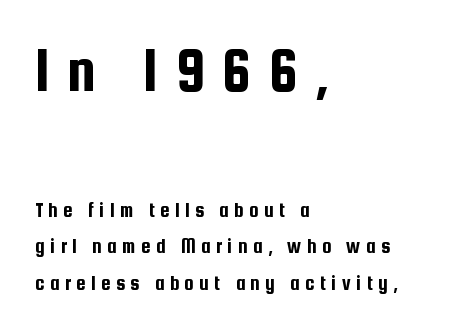
Q: Is the text italic (slanted)? A: No, it is upright.
Q: Is the typeface a serif or a sans-serif typeface? A: Sans-serif.
Q: Is the text underlined? A: No.
Q: How is the paragraph aligned? A: Left-aligned.
Q: Is the spacing between letters normal or unusually wide? A: Unusually wide.
Q: Which block of text is set in a larger size, the first (top) or the second (bottom)? A: The first (top) one.
Q: Width (condensed, normal, or wide)? A: Condensed.
Q: Stroke contrast? A: Low.
Q: x-height? A: Medium.
Q: Monospaced? A: No.
